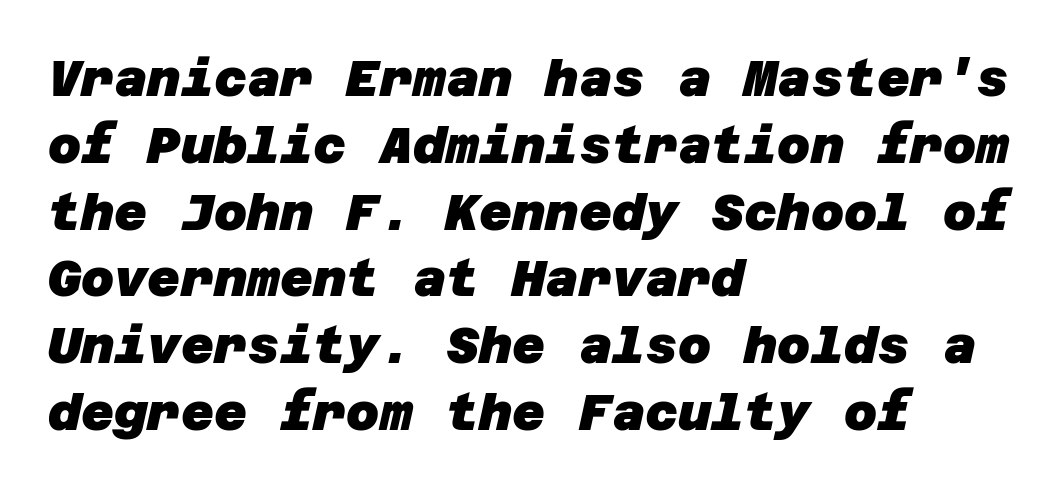
Q: Is the text bold? A: Yes.
Q: Is the typeface a serif or a sans-serif typeface? A: Sans-serif.
Q: Is the text underlined? A: No.
Q: How is the paragraph aligned? A: Left-aligned.
Q: Is the spacing between letters normal or unusually wide? A: Normal.
Q: Is the spacing between lines tight, normal or loose? A: Normal.
Q: Width (condensed, normal, or wide)? A: Normal.
Q: Stroke contrast? A: Low.
Q: x-height? A: Large.
